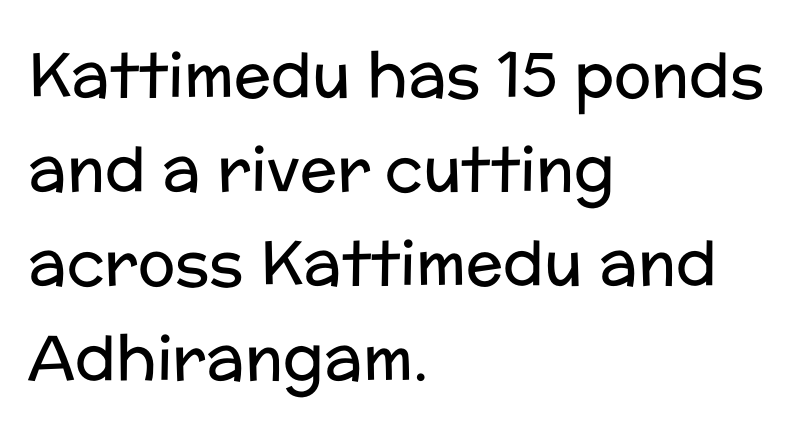
{"serif": "no", "italic": "no", "bold": "no", "weight": "regular", "width": "normal", "stroke_contrast": "low", "x_height": "medium", "monospaced": "no", "underline": "no", "align": "left", "line_spacing": "normal", "line_spacing_ratio": 1.52, "letter_spacing": "normal", "letter_spacing_em": 0.0, "glyph_px": 62}
